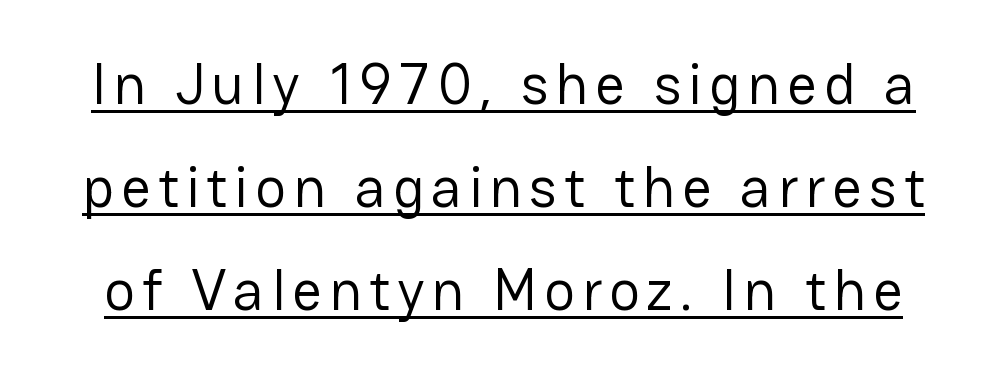
{"serif": "no", "italic": "no", "bold": "no", "weight": "regular", "width": "normal", "stroke_contrast": "low", "x_height": "medium", "monospaced": "no", "underline": "yes", "line_spacing_ratio": 1.78, "glyph_px": 58}
